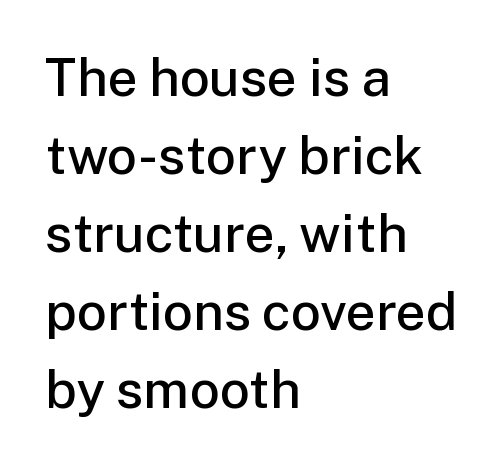
The image shows 53 px semibold sans-serif type, upright; set left-aligned, normal line spacing (1.47x), normal letter spacing, not underlined; low stroke contrast and a medium x-height.
